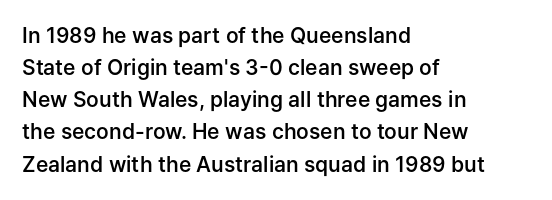
Q: Is the text bold? A: Semi-bold.
Q: Is the text italic (slanted)? A: No, it is upright.
Q: Is the text underlined? A: No.
Q: How is the paragraph aligned? A: Left-aligned.
Q: Is the spacing between letters normal or unusually wide? A: Normal.
Q: Is the spacing between lines tight, normal or loose? A: Normal.
